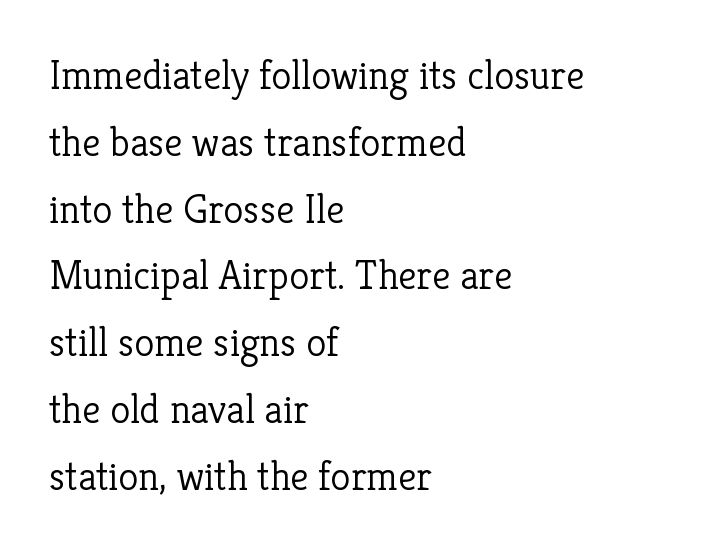
Q: Is the text bold? A: No.
Q: Is the text italic (slanted)? A: No, it is upright.
Q: Is the typeface a serif or a sans-serif typeface? A: Serif.
Q: Is the text underlined? A: No.
Q: How is the paragraph aligned? A: Left-aligned.
Q: Is the spacing between letters normal or unusually wide? A: Normal.
Q: Is the spacing between lines tight, normal or loose? A: Normal.
Q: Width (condensed, normal, or wide)? A: Normal.
Q: Stroke contrast? A: Low.
Q: x-height? A: Medium.
Q: Monospaced? A: No.
